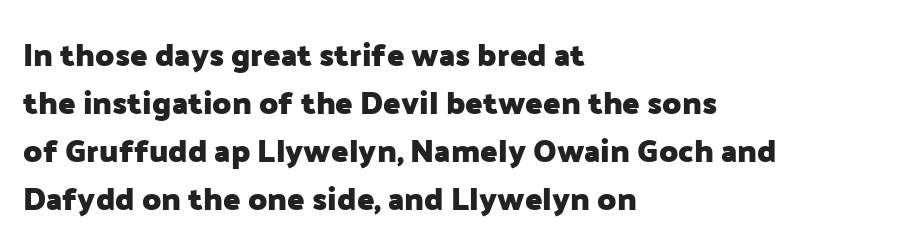
Q: Is the text bold? A: Yes.
Q: Is the text italic (slanted)? A: No, it is upright.
Q: Is the typeface a serif or a sans-serif typeface? A: Sans-serif.
Q: Is the text underlined? A: No.
Q: How is the paragraph aligned? A: Left-aligned.
Q: Is the spacing between letters normal or unusually wide? A: Normal.
Q: Is the spacing between lines tight, normal or loose? A: Normal.
Q: Width (condensed, normal, or wide)? A: Normal.
Q: Stroke contrast? A: Low.
Q: x-height? A: Medium.
Q: Monospaced? A: No.
